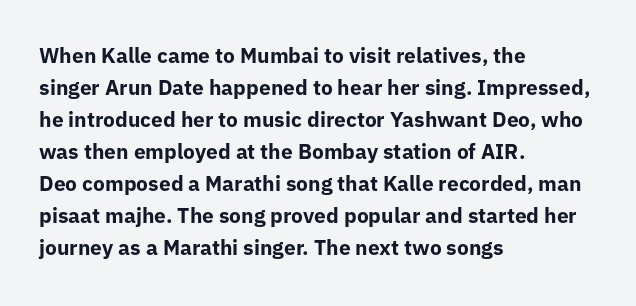
{"italic": "no", "bold": "yes", "underline": "no", "align": "left", "line_spacing": "normal", "line_spacing_ratio": 1.52, "letter_spacing": "normal", "letter_spacing_em": 0.0, "glyph_px": 21}
